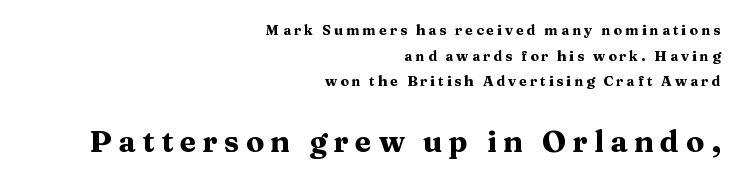
The image shows 30 px heavy, wide serif type, upright; set right-aligned, line spacing 1.83x, unusually wide letter spacing (+0.21 em), not underlined; the second (bottom) block is 2.14x larger; medium stroke contrast and a medium x-height.
